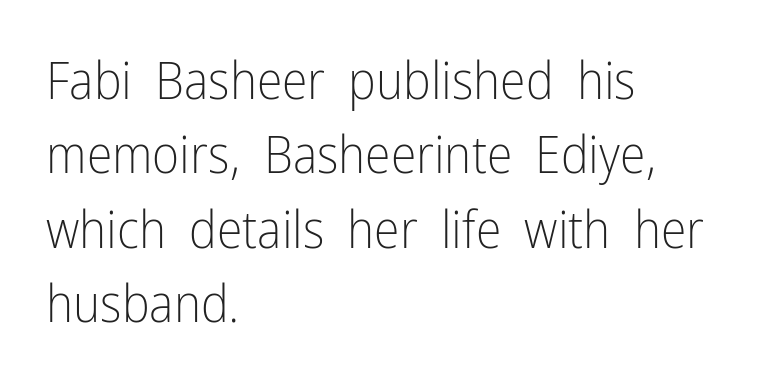
{"serif": "no", "italic": "no", "bold": "no", "weight": "light", "width": "condensed", "stroke_contrast": "low", "x_height": "medium", "monospaced": "no", "underline": "no", "align": "left", "line_spacing": "normal", "line_spacing_ratio": 1.43, "letter_spacing": "normal", "letter_spacing_em": 0.0, "glyph_px": 52}
